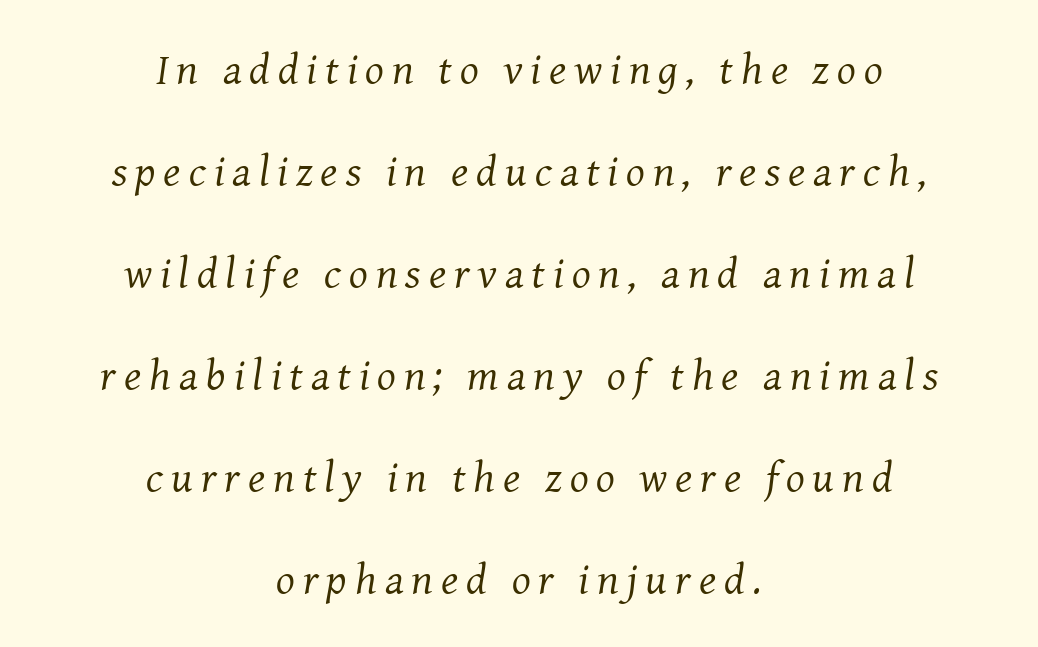
Character widths vary here, with narrow letters taking less room than wide ones. The glyphs look as if they've been sheared to an angle. The lines are spread far apart with generous leading. No heavy texture on the line: the type isn't bold. The passage is arranged like a title page — every line centered.
